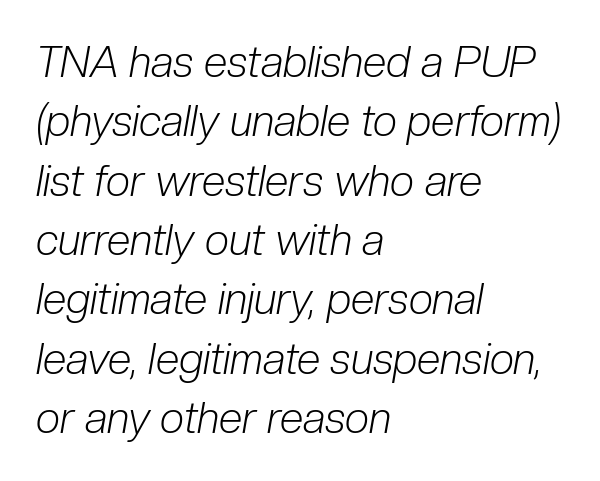
The line texture is even and compact thanks to regular tracking. Alignment: flush left. Observe the lean: these are italic letterforms. Unmarked baselines from the first word to the last. Is the stroke heavy? The answer is a plain regular-or-lighter.
